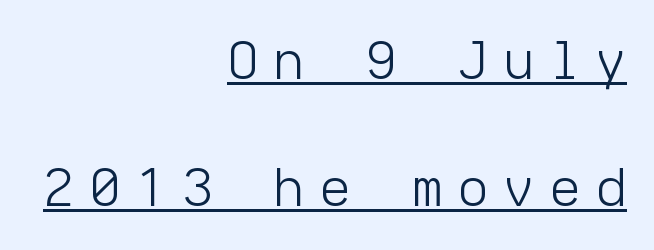
{"serif": "no", "italic": "no", "bold": "no", "weight": "light", "width": "normal", "stroke_contrast": "low", "x_height": "medium", "monospaced": "yes", "underline": "yes", "align": "right", "line_spacing": "loose", "line_spacing_ratio": 2.45, "letter_spacing": "wide", "letter_spacing_em": 0.31, "glyph_px": 52}
